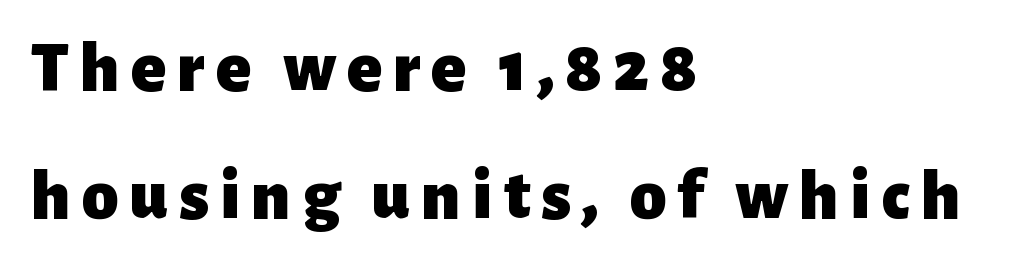
The image shows 73 px heavy sans-serif type, upright; set left-aligned, line spacing 1.75x, not underlined; low stroke contrast and a medium x-height.
